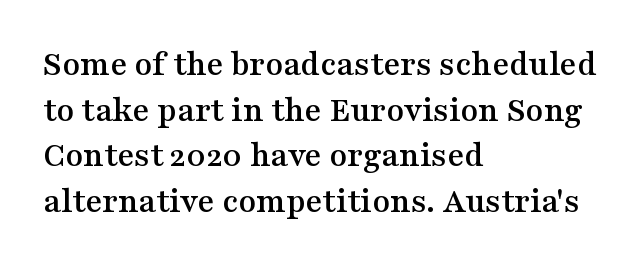
{"serif": "yes", "italic": "no", "width": "wide", "stroke_contrast": "medium", "x_height": "medium", "monospaced": "no", "underline": "no", "align": "left", "line_spacing": "normal", "line_spacing_ratio": 1.27, "letter_spacing": "normal", "letter_spacing_em": 0.0, "glyph_px": 36}
